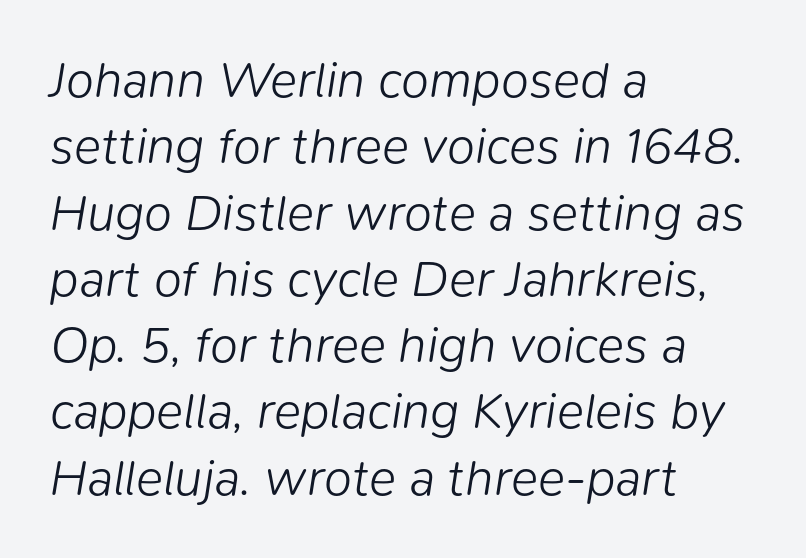
The space directly below the letters is spotless. One glance says typical: line gaps are just what's usual. These lines were composed using italics. Is the type heavy? It reads as light-to-regular instead. These lines are rendered in a variable-pitch font.
